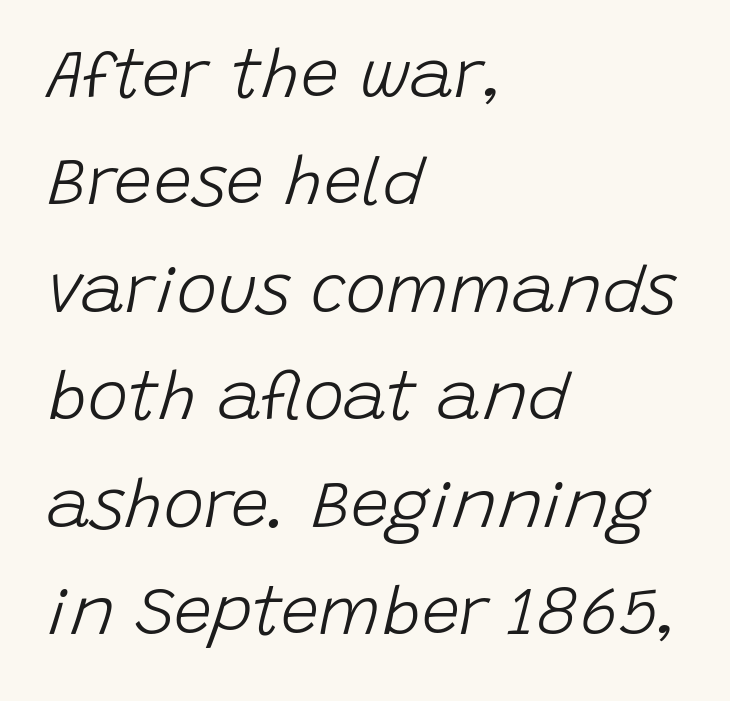
{"italic": "yes", "lean": "right", "slant_degrees": 15, "bold": "no", "weight": "light", "width": "normal", "stroke_contrast": "low", "x_height": "large", "monospaced": "no", "underline": "no", "align": "left", "line_spacing": "normal", "line_spacing_ratio": 1.58, "letter_spacing": "normal", "letter_spacing_em": 0.0, "glyph_px": 68}
